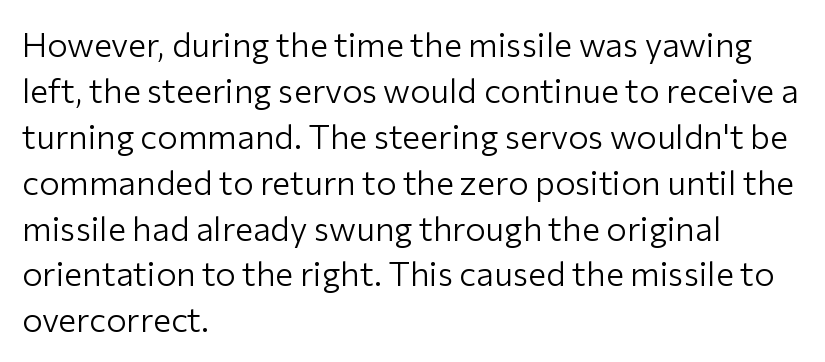
The image shows 34 px light sans-serif type, upright; set left-aligned, normal line spacing (1.35x), normal letter spacing, not underlined; low stroke contrast and a medium x-height.
